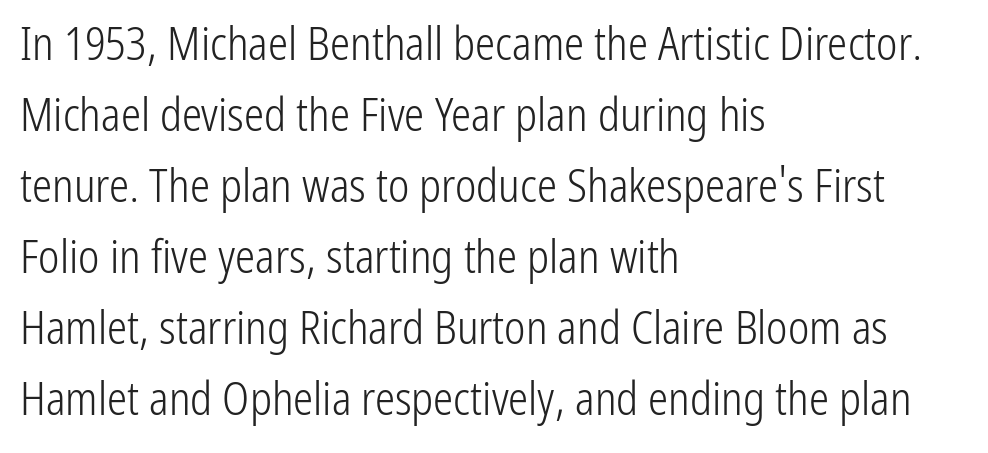
Normally led — the rows are evenly, conventionally spaced. Weight class: somewhere from thin through regular. The passage shown is typeset with a sans-serif family. Honestly, the letter spacing is just normal — you wouldn't notice it. Every character sits straight up, as roman type does.
